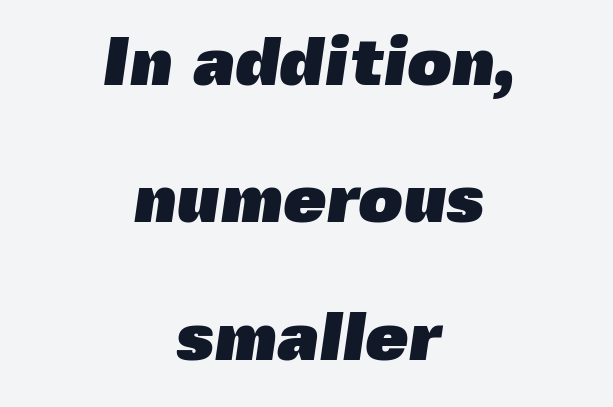
Q: Is the text bold? A: Yes.
Q: Is the typeface a serif or a sans-serif typeface? A: Sans-serif.
Q: Is the text underlined? A: No.
Q: How is the paragraph aligned? A: Centered.
Q: Is the spacing between letters normal or unusually wide? A: Normal.
Q: Is the spacing between lines tight, normal or loose? A: Loose.
Q: Width (condensed, normal, or wide)? A: Normal.
Q: x-height? A: Medium.
Q: Monospaced? A: No.
